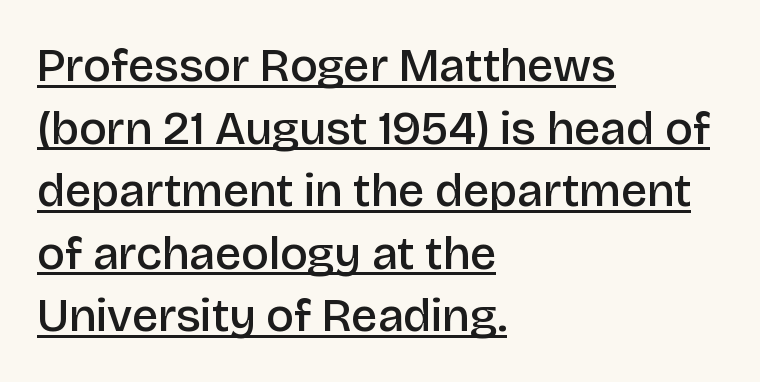
Q: Is the text bold? A: Semi-bold.
Q: Is the text italic (slanted)? A: No, it is upright.
Q: Is the typeface a serif or a sans-serif typeface? A: Sans-serif.
Q: Is the text underlined? A: Yes.
Q: How is the paragraph aligned? A: Left-aligned.
Q: Is the spacing between letters normal or unusually wide? A: Normal.
Q: Is the spacing between lines tight, normal or loose? A: Normal.
Q: Width (condensed, normal, or wide)? A: Normal.
Q: Stroke contrast? A: Low.
Q: x-height? A: Large.
Q: Monospaced? A: No.
